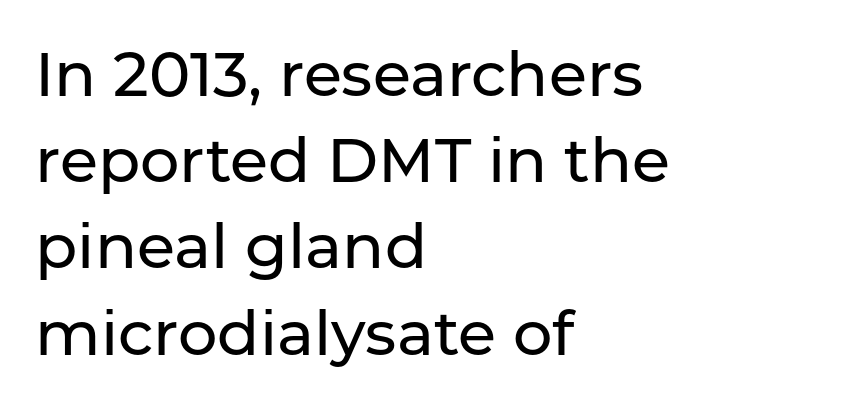
{"serif": "no", "italic": "no", "width": "normal", "stroke_contrast": "low", "x_height": "medium", "monospaced": "no", "underline": "no", "align": "left", "line_spacing": "normal", "line_spacing_ratio": 1.39, "letter_spacing": "normal", "letter_spacing_em": 0.0, "glyph_px": 62}
